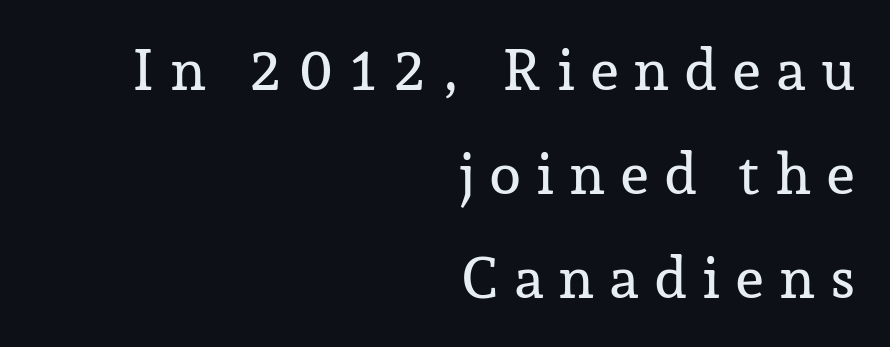
{"serif": "yes", "italic": "no", "width": "normal", "stroke_contrast": "low", "x_height": "medium", "monospaced": "no", "underline": "no", "align": "right", "line_spacing_ratio": 1.79, "letter_spacing": "wide", "letter_spacing_em": 0.25, "glyph_px": 58}
